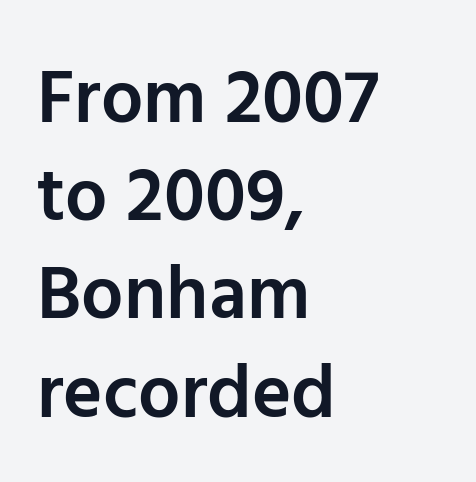
Q: Is the text bold? A: Semi-bold.
Q: Is the text italic (slanted)? A: No, it is upright.
Q: Is the typeface a serif or a sans-serif typeface? A: Sans-serif.
Q: Is the text underlined? A: No.
Q: How is the paragraph aligned? A: Left-aligned.
Q: Is the spacing between letters normal or unusually wide? A: Normal.
Q: Is the spacing between lines tight, normal or loose? A: Normal.
Q: Width (condensed, normal, or wide)? A: Normal.
Q: Stroke contrast? A: Low.
Q: x-height? A: Medium.
Q: Monospaced? A: No.
